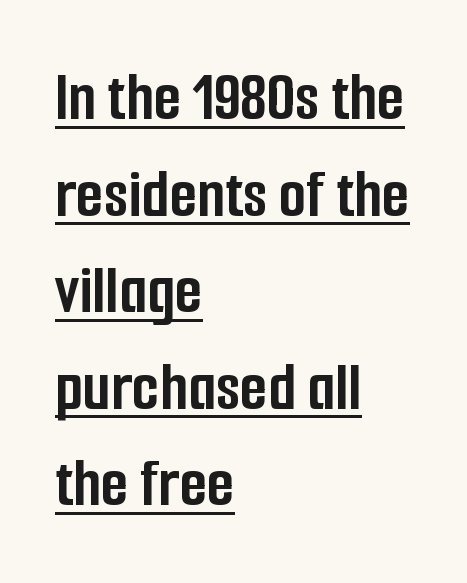
It's the straight-up-and-down kind of type. Has an underline been added? It has. The passage shown has conventional tracking throughout. This block has exactly the height ordinary leading produces. This rendering employs a face without finishing strokes, i.e., a sans-serif.
